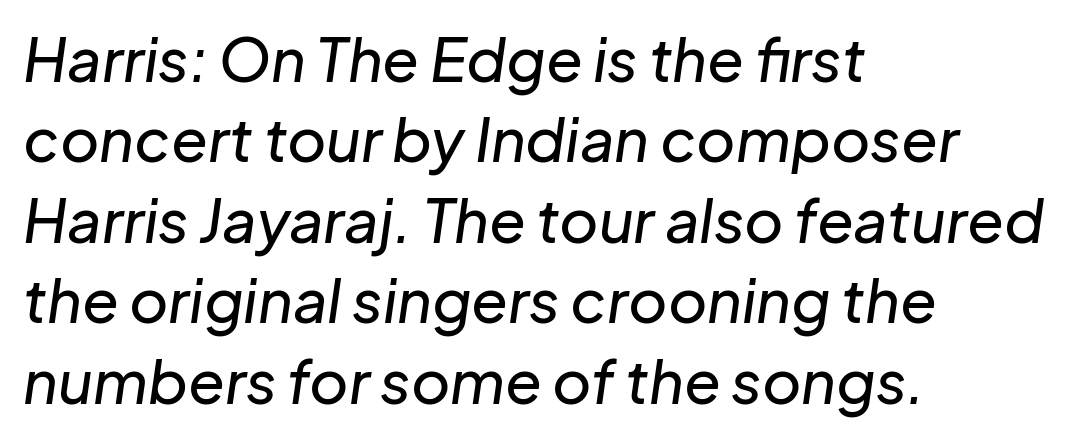
Q: Is the text italic (slanted)? A: Yes, it leans right by about 8 degrees.
Q: Is the text underlined? A: No.
Q: How is the paragraph aligned? A: Left-aligned.
Q: Is the spacing between letters normal or unusually wide? A: Normal.
Q: Is the spacing between lines tight, normal or loose? A: Normal.
Q: Width (condensed, normal, or wide)? A: Normal.
Q: Stroke contrast? A: Low.
Q: x-height? A: Medium.
Q: Monospaced? A: No.
